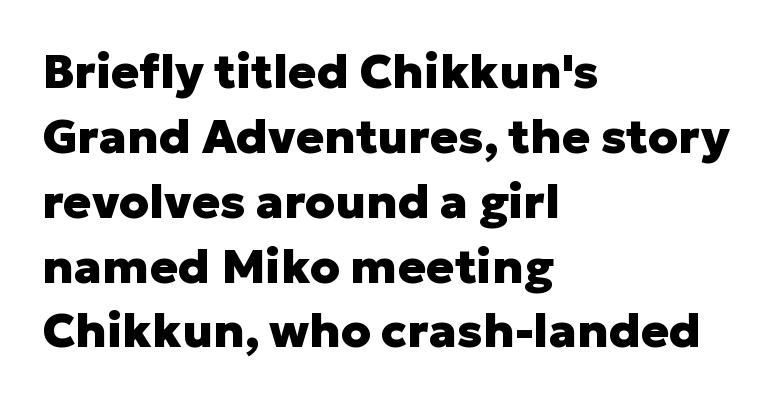
{"serif": "no", "italic": "no", "bold": "yes", "weight": "heavy", "width": "normal", "stroke_contrast": "low", "x_height": "medium", "monospaced": "no", "underline": "no", "align": "left", "line_spacing": "normal", "line_spacing_ratio": 1.38, "letter_spacing": "normal", "letter_spacing_em": 0.0, "glyph_px": 47}
